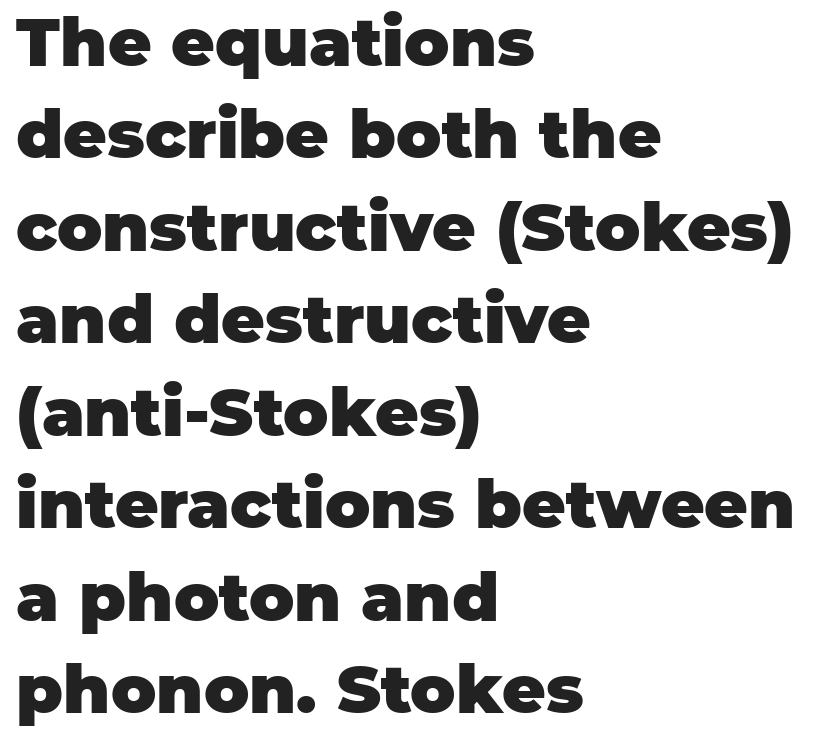
Q: Is the text bold? A: Yes.
Q: Is the text italic (slanted)? A: No, it is upright.
Q: Is the typeface a serif or a sans-serif typeface? A: Sans-serif.
Q: Is the text underlined? A: No.
Q: How is the paragraph aligned? A: Left-aligned.
Q: Is the spacing between letters normal or unusually wide? A: Normal.
Q: Is the spacing between lines tight, normal or loose? A: Normal.
Q: Width (condensed, normal, or wide)? A: Normal.
Q: Stroke contrast? A: Low.
Q: x-height? A: Large.
Q: Monospaced? A: No.
